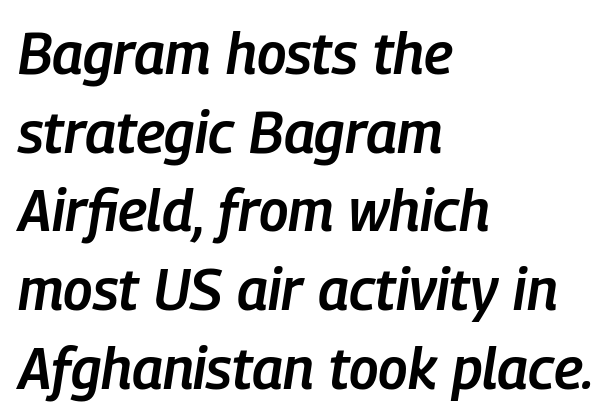
The image shows 57 px semibold, condensed type, italic (leaning right); set left-aligned, normal line spacing (1.38x), normal letter spacing, not underlined; low stroke contrast and a medium x-height.
